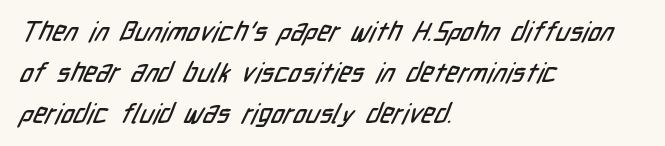
These lines sit exactly where default settings would place them. The baseline area is clear. Tracking here is standard; glyphs follow each other at the usual distance. Typeset ragged right — the left edge is the straight one.
